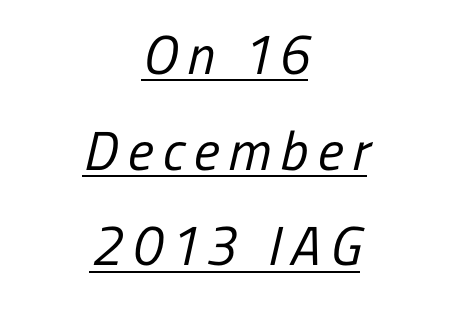
Q: Is the text bold? A: No.
Q: Is the typeface a serif or a sans-serif typeface? A: Sans-serif.
Q: Is the text underlined? A: Yes.
Q: How is the paragraph aligned? A: Centered.
Q: Width (condensed, normal, or wide)? A: Condensed.
Q: Stroke contrast? A: Low.
Q: x-height? A: Medium.
Q: Monospaced? A: No.
